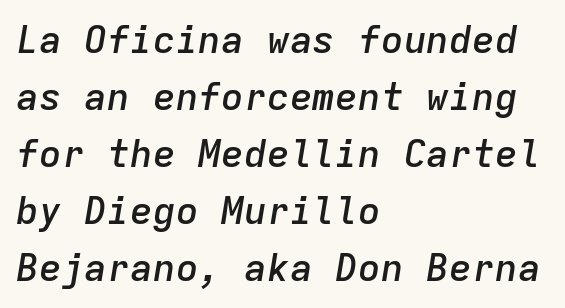
The image shows 38 px semibold type, italic (leaning right), monospaced; set left-aligned, normal line spacing (1.5x), normal letter spacing, not underlined; low stroke contrast and a medium x-height.
